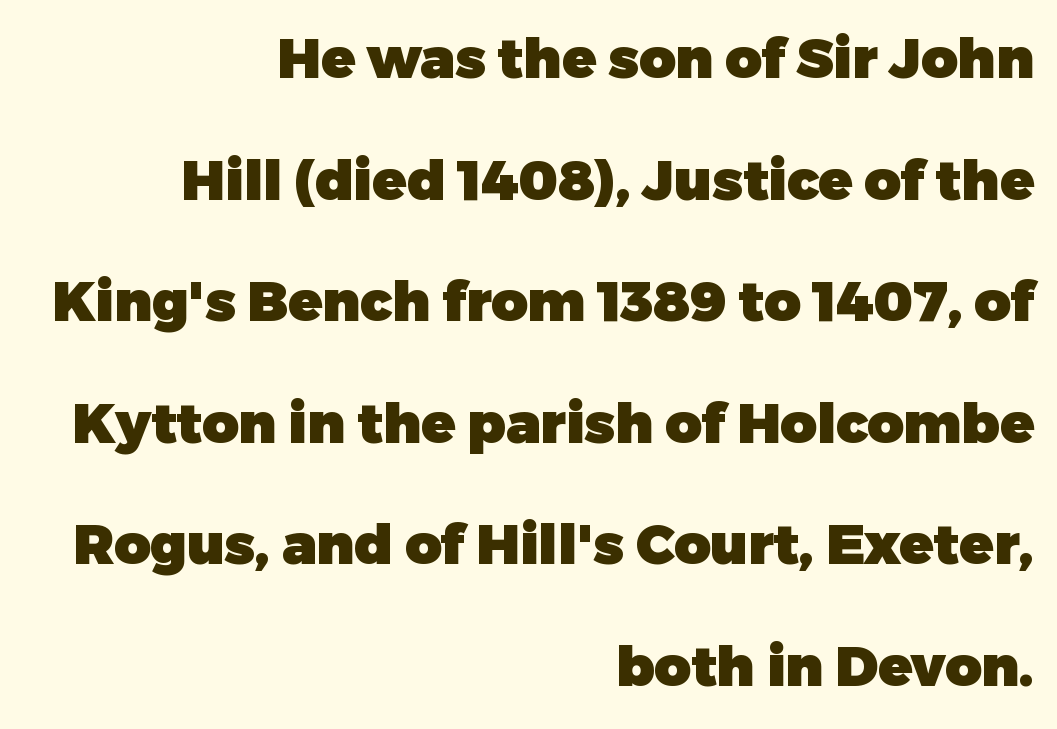
Q: Is the text bold? A: Yes.
Q: Is the text italic (slanted)? A: No, it is upright.
Q: Is the typeface a serif or a sans-serif typeface? A: Sans-serif.
Q: Is the text underlined? A: No.
Q: How is the paragraph aligned? A: Right-aligned.
Q: Is the spacing between letters normal or unusually wide? A: Normal.
Q: Is the spacing between lines tight, normal or loose? A: Loose.
Q: Width (condensed, normal, or wide)? A: Normal.
Q: Stroke contrast? A: Low.
Q: x-height? A: Medium.
Q: Monospaced? A: No.
